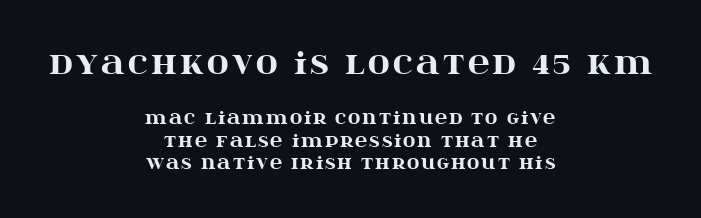
The image shows 30 px heavy, wide serif type, upright; set centered, normal line spacing (1.31x), not underlined; the first (top) block is 1.76x larger; high stroke contrast and a large x-height.
